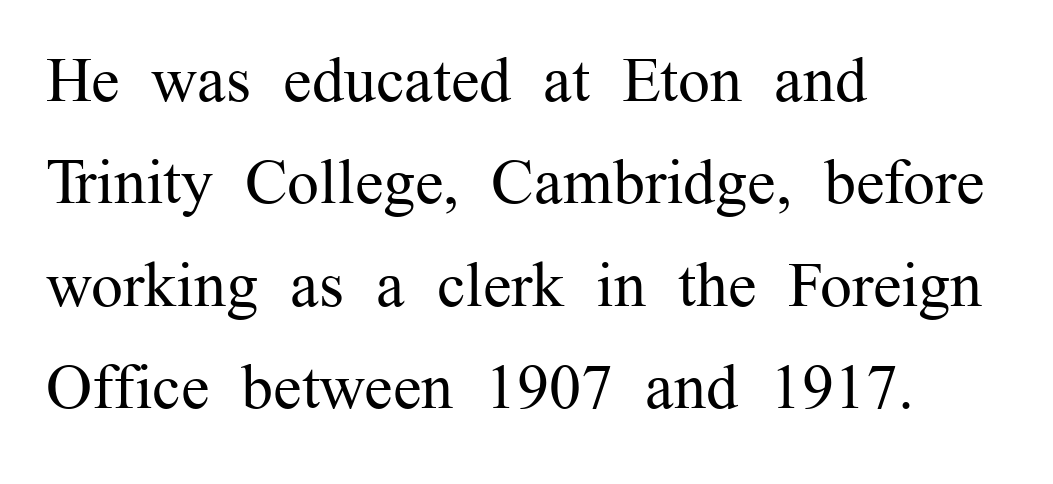
Q: Is the text bold? A: No.
Q: Is the text italic (slanted)? A: No, it is upright.
Q: Is the typeface a serif or a sans-serif typeface? A: Serif.
Q: Is the text underlined? A: No.
Q: How is the paragraph aligned? A: Left-aligned.
Q: Is the spacing between letters normal or unusually wide? A: Normal.
Q: Is the spacing between lines tight, normal or loose? A: Normal.
Q: Width (condensed, normal, or wide)? A: Normal.
Q: Stroke contrast? A: Medium.
Q: x-height? A: Medium.
Q: Monospaced? A: No.
